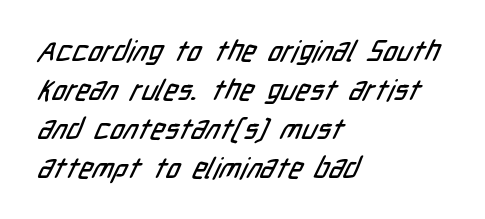
The image shows 29 px condensed sans-serif type; set left-aligned, normal line spacing (1.34x), normal letter spacing, not underlined; low stroke contrast and a medium x-height.
